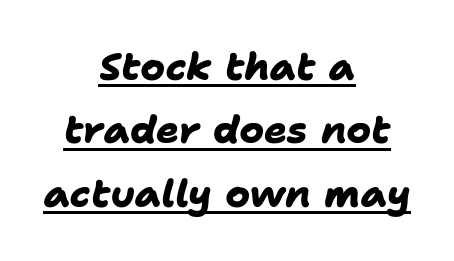
{"serif": "no", "bold": "yes", "weight": "heavy", "width": "normal", "stroke_contrast": "low", "x_height": "medium", "monospaced": "no", "underline": "yes", "align": "center", "line_spacing": "normal", "line_spacing_ratio": 1.67, "letter_spacing": "normal", "letter_spacing_em": 0.0, "glyph_px": 38}
